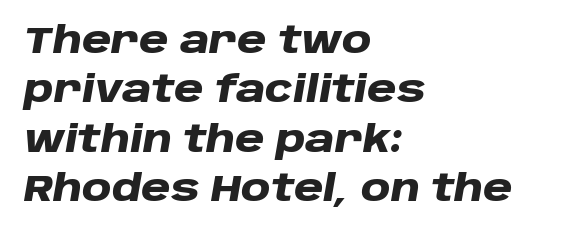
Think of a printed novel: that variable character pitch is what you see here. The words here are not underlined. This rendering leaves character spacing at its baseline value. Normally led — the rows are evenly, conventionally spaced. The text block is weighted toward the left margin, trailing off unevenly rightward.
